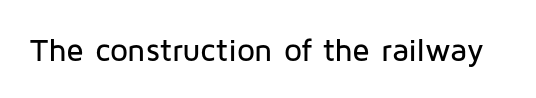
{"serif": "no", "italic": "no", "width": "normal", "stroke_contrast": "low", "x_height": "medium", "monospaced": "no", "underline": "no", "letter_spacing": "normal", "letter_spacing_em": 0.0, "glyph_px": 32}
